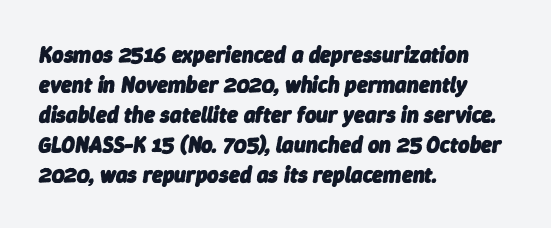
Q: Is the text bold? A: Yes.
Q: Is the text italic (slanted)? A: Yes, it leans right by about 9 degrees.
Q: Is the text underlined? A: No.
Q: How is the paragraph aligned? A: Left-aligned.
Q: Is the spacing between letters normal or unusually wide? A: Normal.
Q: Is the spacing between lines tight, normal or loose? A: Normal.
